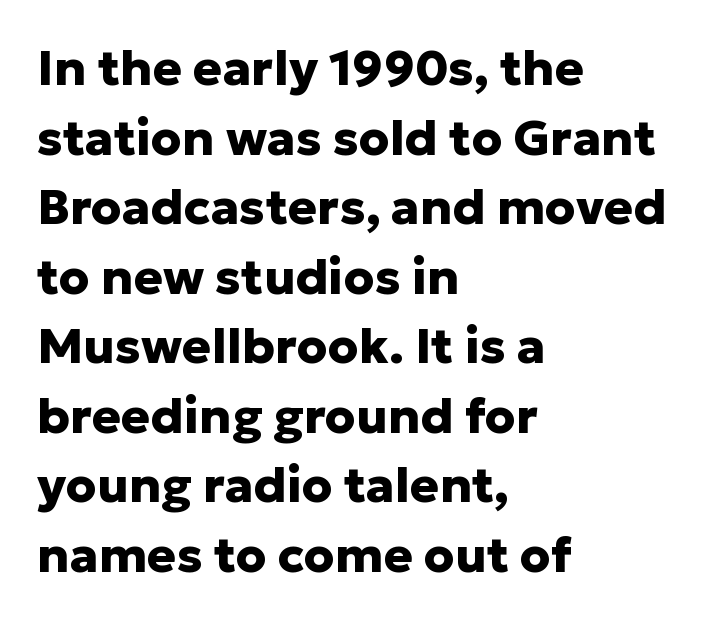
Italic: no, the glyphs are upright roman. Casual observation: everything's shoved over to the left. The rendering uses natural spacing where letterforms have individual widths. You can tell from the bare stems that sans-serif type was used. These lines keep a tight, regular rhythm from letter to letter.
